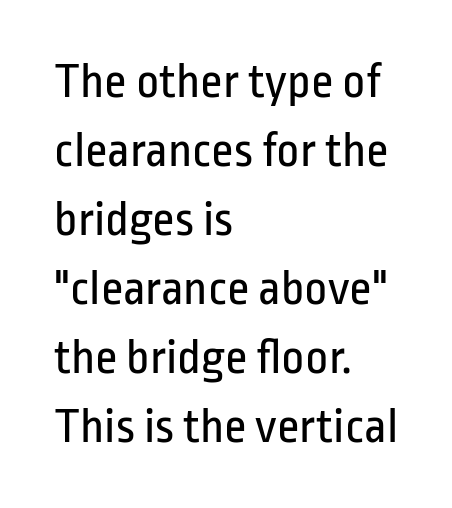
Q: Is the text bold? A: No.
Q: Is the text italic (slanted)? A: No, it is upright.
Q: Is the typeface a serif or a sans-serif typeface? A: Sans-serif.
Q: Is the text underlined? A: No.
Q: How is the paragraph aligned? A: Left-aligned.
Q: Is the spacing between letters normal or unusually wide? A: Normal.
Q: Is the spacing between lines tight, normal or loose? A: Normal.
Q: Width (condensed, normal, or wide)? A: Condensed.
Q: Stroke contrast? A: Low.
Q: x-height? A: Medium.
Q: Monospaced? A: No.
